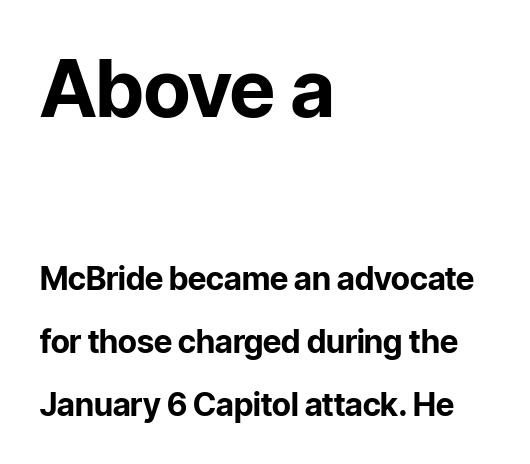
Note the varied advance widths — an 'i' is clearly narrower than an 'm'. These lines stack with their left ends in a neat column. Letter spacing: default. Stroke thickness is high; the sample reads as a true bold.
